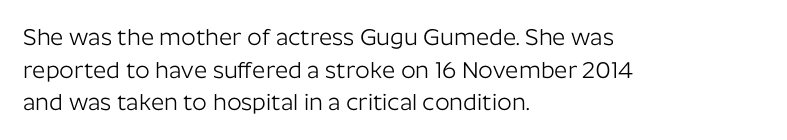
{"italic": "no", "bold": "no", "underline": "no", "align": "left", "line_spacing": "normal", "line_spacing_ratio": 1.42, "letter_spacing": "normal", "letter_spacing_em": 0.0, "glyph_px": 23}
